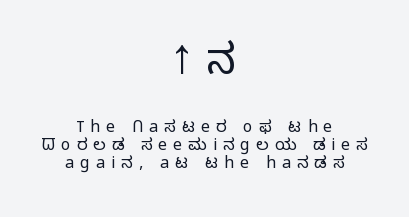
{"serif": "no", "italic": "no", "bold": "no", "weight": "light", "width": "normal", "stroke_contrast": "low", "x_height": "medium", "monospaced": "no", "underline": "no", "align": "center", "line_spacing": "tight", "line_spacing_ratio": 1.12, "letter_spacing": "wide", "letter_spacing_em": 0.38, "larger_block": "first", "size_ratio": 2.56, "glyph_px": 41}
